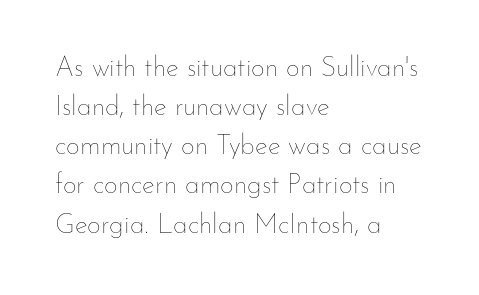
{"italic": "no", "bold": "no", "underline": "no", "align": "left", "line_spacing": "normal", "line_spacing_ratio": 1.45, "letter_spacing": "normal", "letter_spacing_em": 0.0, "glyph_px": 27}
